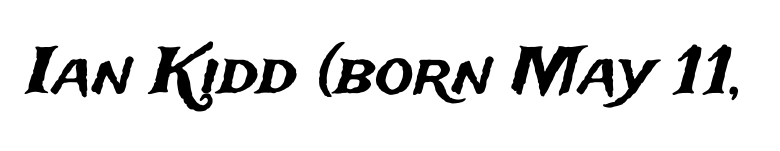
{"serif": "no", "width": "normal", "stroke_contrast": "medium", "x_height": "medium", "monospaced": "no", "underline": "no", "letter_spacing": "normal", "letter_spacing_em": 0.0, "glyph_px": 65}
